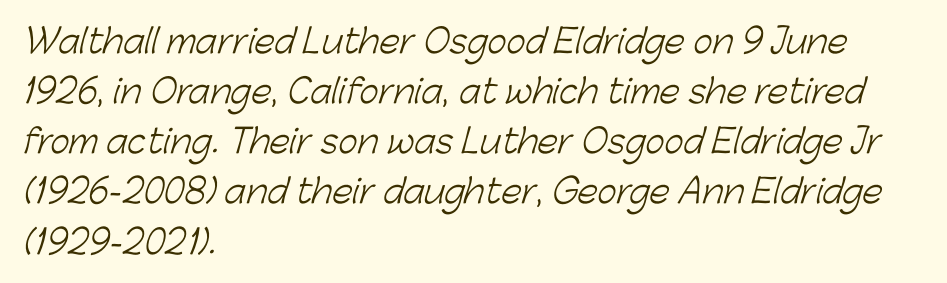
Beneath every word, the page is bare. A typesetter would call this zero additional tracking. The line-height multiplier appears to be the usual default. Where is the straight margin? On the left.
